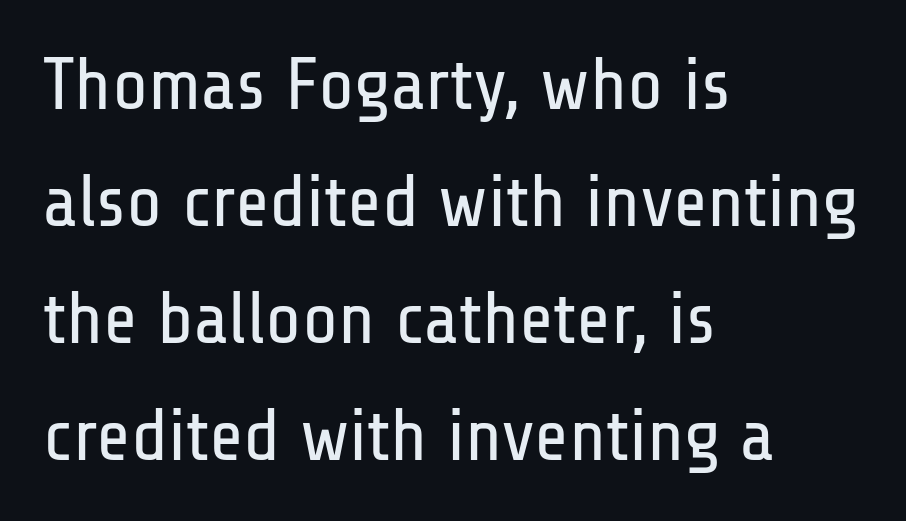
Q: Is the text bold? A: No.
Q: Is the text italic (slanted)? A: No, it is upright.
Q: Is the typeface a serif or a sans-serif typeface? A: Sans-serif.
Q: Is the text underlined? A: No.
Q: How is the paragraph aligned? A: Left-aligned.
Q: Is the spacing between letters normal or unusually wide? A: Normal.
Q: Is the spacing between lines tight, normal or loose? A: Normal.
Q: Width (condensed, normal, or wide)? A: Condensed.
Q: Stroke contrast? A: Low.
Q: x-height? A: Medium.
Q: Monospaced? A: No.
